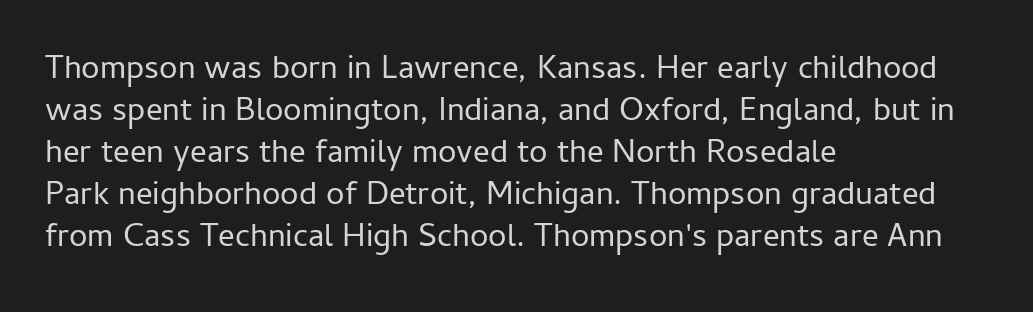
Is the letter spacing exaggerated? No — it looks like the ordinary default. A clean baseline with only descenders dipping below it. The face used here is a sans, in the tradition of grotesques and geometrics. Caption: face not bold, strokes unweighted. This sample is left-justified, so line endings fall wherever the words run out. Notice how descenders clear the ascenders below comfortably — that's standard leading.
